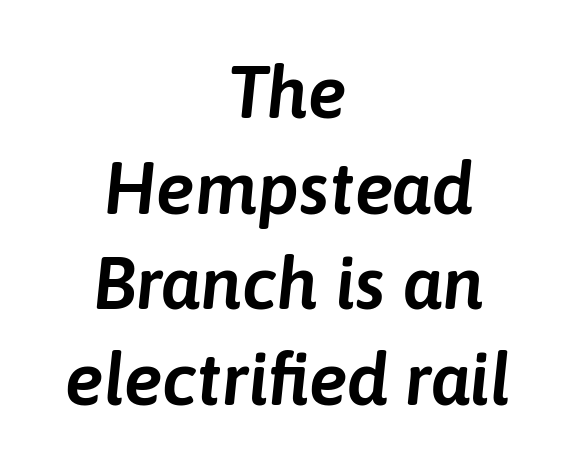
The image shows 73 px text type, italic (leaning right); set centered, normal line spacing (1.31x), normal letter spacing, not underlined; low stroke contrast and a medium x-height.
